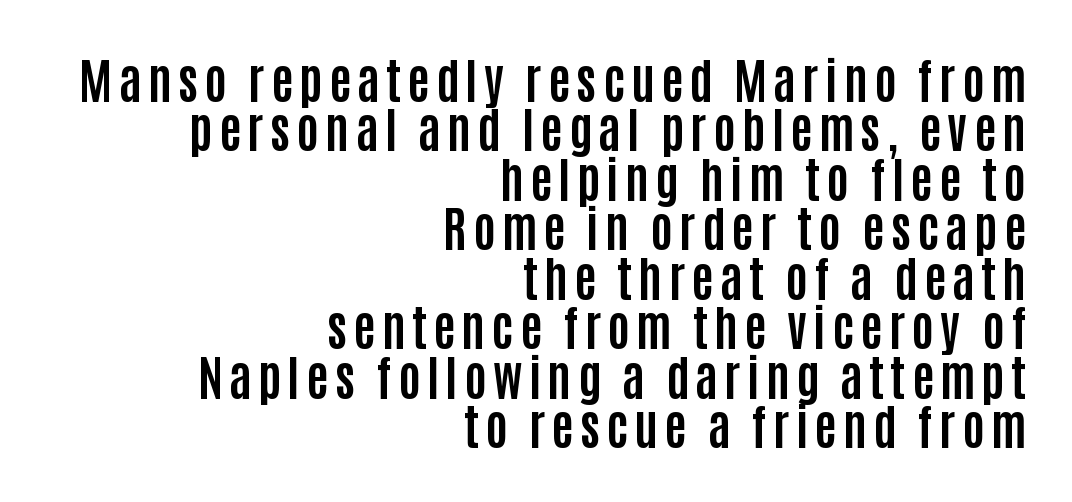
The image shows 48 px bold, condensed sans-serif type, upright; set right-aligned, tight line spacing (1.03x), not underlined; low stroke contrast and a large x-height.
